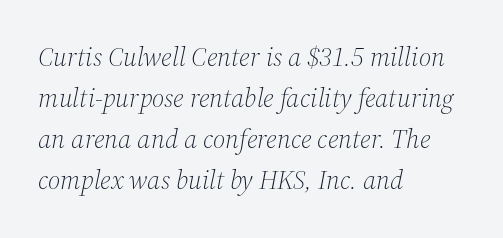
Q: Is the text bold? A: No.
Q: Is the text italic (slanted)? A: Yes, it leans right by about 12 degrees.
Q: Is the text underlined? A: No.
Q: How is the paragraph aligned? A: Left-aligned.
Q: Is the spacing between letters normal or unusually wide? A: Normal.
Q: Is the spacing between lines tight, normal or loose? A: Normal.
